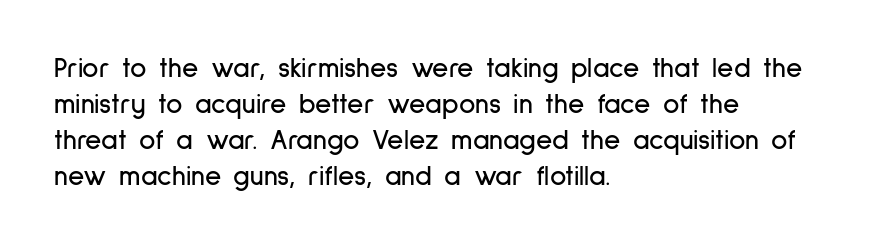
Q: Is the text italic (slanted)? A: No, it is upright.
Q: Is the typeface a serif or a sans-serif typeface? A: Sans-serif.
Q: Is the text underlined? A: No.
Q: How is the paragraph aligned? A: Left-aligned.
Q: Is the spacing between letters normal or unusually wide? A: Normal.
Q: Is the spacing between lines tight, normal or loose? A: Normal.
Q: Width (condensed, normal, or wide)? A: Condensed.
Q: Stroke contrast? A: Low.
Q: x-height? A: Medium.
Q: Monospaced? A: No.
